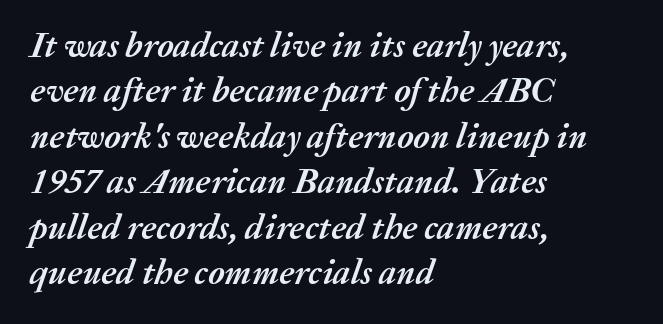
The image shows 35 px semibold type, italic (leaning right); set left-aligned, normal line spacing (1.3x), normal letter spacing, not underlined; medium stroke contrast and a medium x-height.
